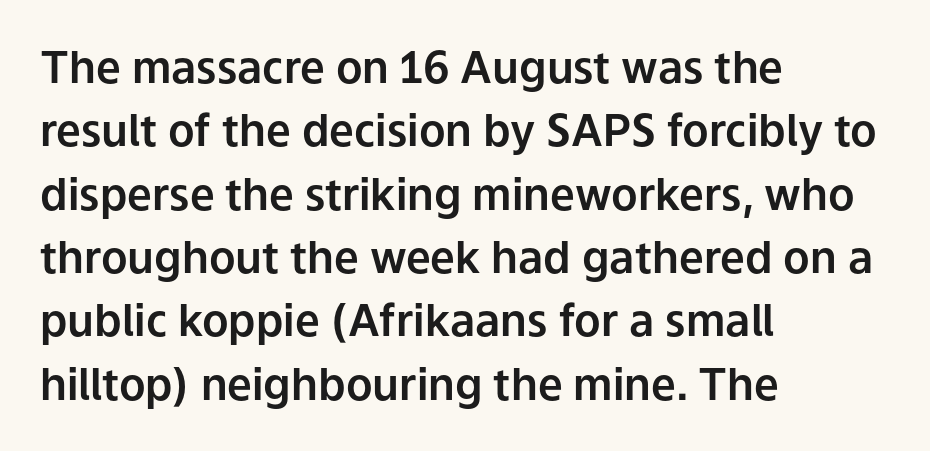
The image shows 44 px sans-serif type, upright; set left-aligned, normal line spacing (1.44x), normal letter spacing, not underlined; low stroke contrast and a medium x-height.
